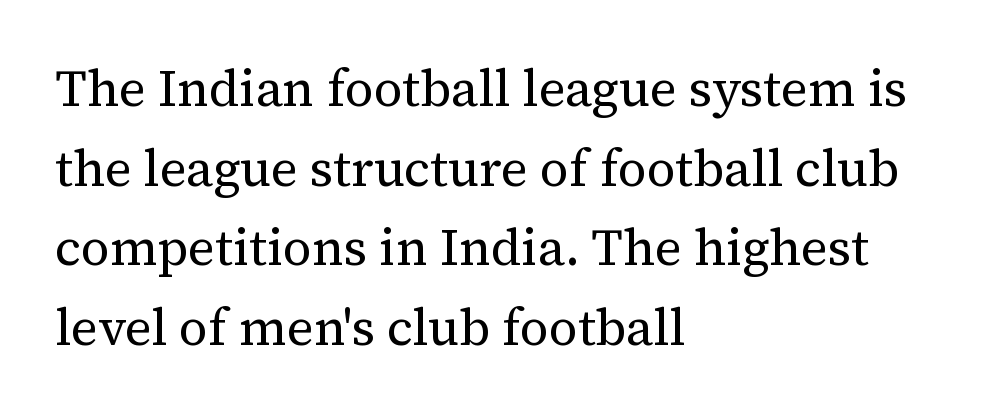
The image shows 51 px regular-weight serif type, upright; set left-aligned, normal line spacing (1.56x), normal letter spacing, not underlined; medium stroke contrast and a medium x-height.
